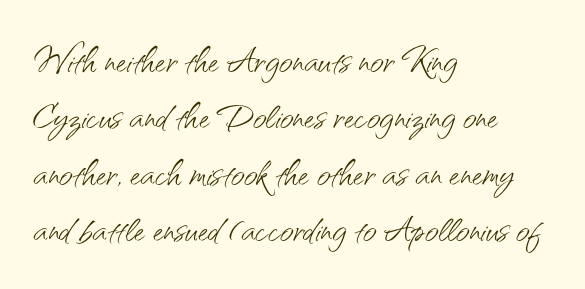
{"serif": "no", "bold": "no", "weight": "light", "width": "normal", "stroke_contrast": "medium", "x_height": "small", "monospaced": "no", "underline": "no", "align": "left", "line_spacing_ratio": 1.2, "letter_spacing": "normal", "letter_spacing_em": 0.0, "glyph_px": 47}
